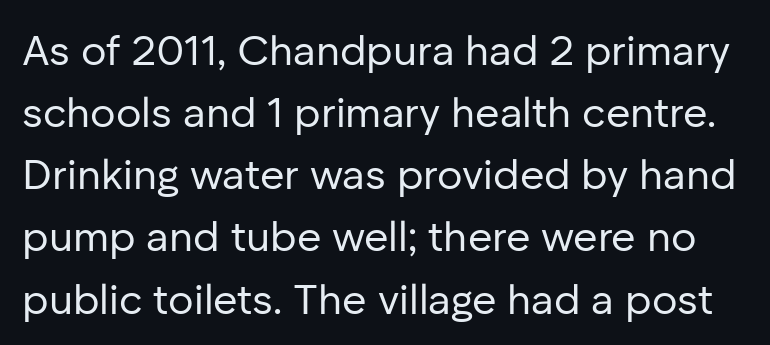
Ascenders rise straight up at ninety degrees. A clean baseline with only descenders dipping below it. Letters have the restrained weight of plain body copy at most. Interline gaps are of average width in this sample. Grotesque or geometric, the face here clearly has no serifs. The letters advance in unequal steps, a hallmark of proportional type.
